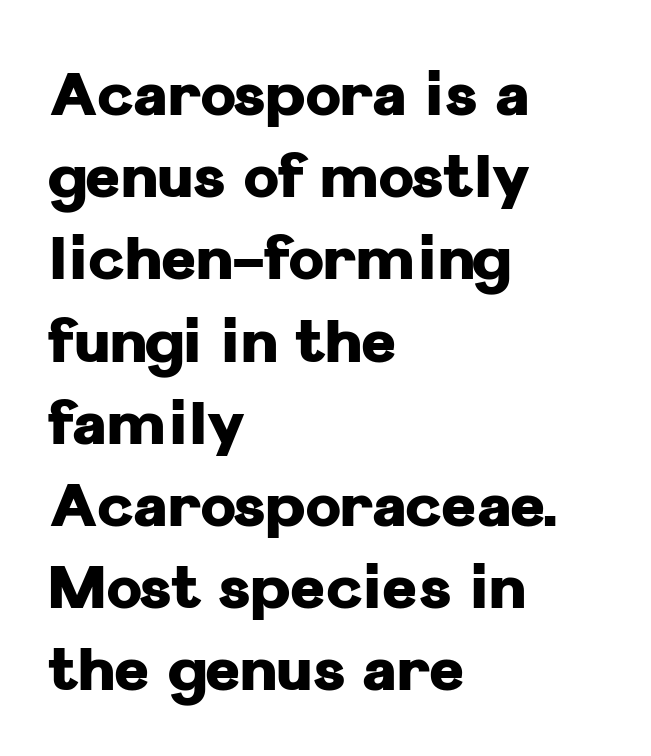
{"serif": "no", "italic": "no", "bold": "yes", "weight": "heavy", "width": "normal", "stroke_contrast": "low", "x_height": "medium", "monospaced": "no", "underline": "no", "align": "left", "line_spacing": "normal", "line_spacing_ratio": 1.37, "letter_spacing": "normal", "letter_spacing_em": 0.0, "glyph_px": 60}
